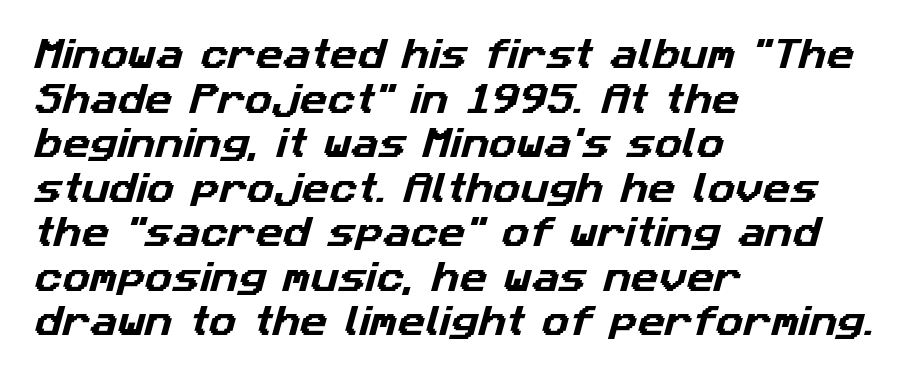
{"serif": "no", "width": "normal", "stroke_contrast": "low", "x_height": "medium", "monospaced": "no", "underline": "no", "align": "left", "line_spacing": "normal", "line_spacing_ratio": 1.31, "letter_spacing": "normal", "letter_spacing_em": 0.0, "glyph_px": 34}
